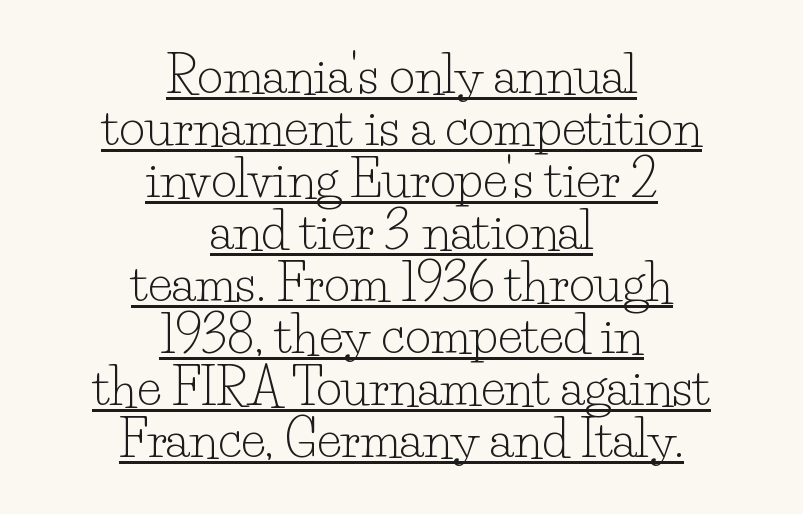
{"serif": "yes", "italic": "no", "bold": "no", "weight": "light", "width": "normal", "stroke_contrast": "low", "x_height": "small", "monospaced": "no", "underline": "yes", "align": "center", "line_spacing": "tight", "line_spacing_ratio": 1.04, "letter_spacing": "normal", "letter_spacing_em": 0.0, "glyph_px": 50}
